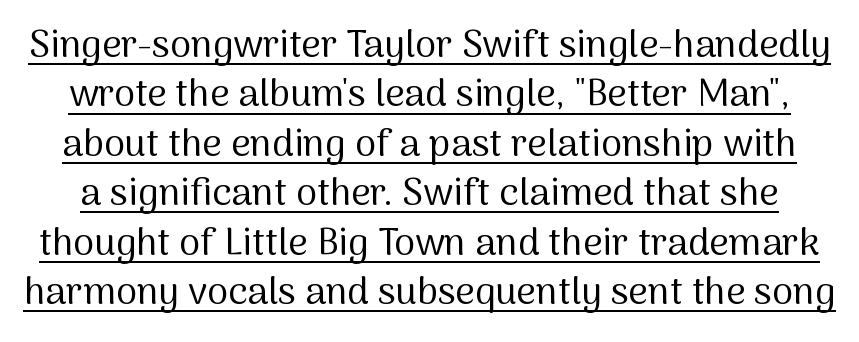
Q: Is the text bold? A: No.
Q: Is the text italic (slanted)? A: No, it is upright.
Q: Is the typeface a serif or a sans-serif typeface? A: Sans-serif.
Q: Is the text underlined? A: Yes.
Q: Is the spacing between letters normal or unusually wide? A: Normal.
Q: Is the spacing between lines tight, normal or loose? A: Normal.
Q: Width (condensed, normal, or wide)? A: Normal.
Q: Stroke contrast? A: Medium.
Q: x-height? A: Medium.
Q: Monospaced? A: No.
